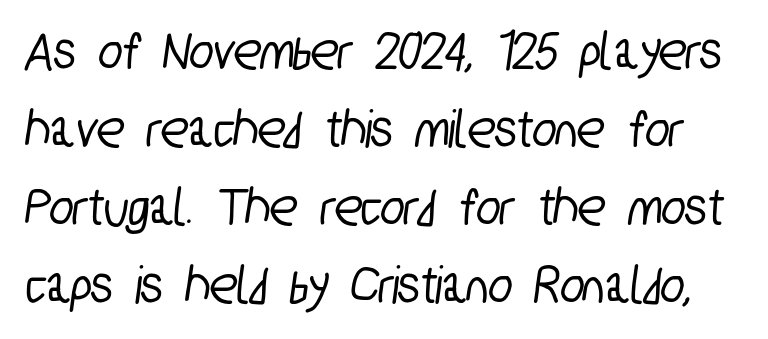
{"serif": "no", "width": "condensed", "stroke_contrast": "low", "x_height": "medium", "monospaced": "no", "underline": "no", "line_spacing": "normal", "line_spacing_ratio": 1.39, "letter_spacing": "normal", "letter_spacing_em": 0.0, "glyph_px": 56}
